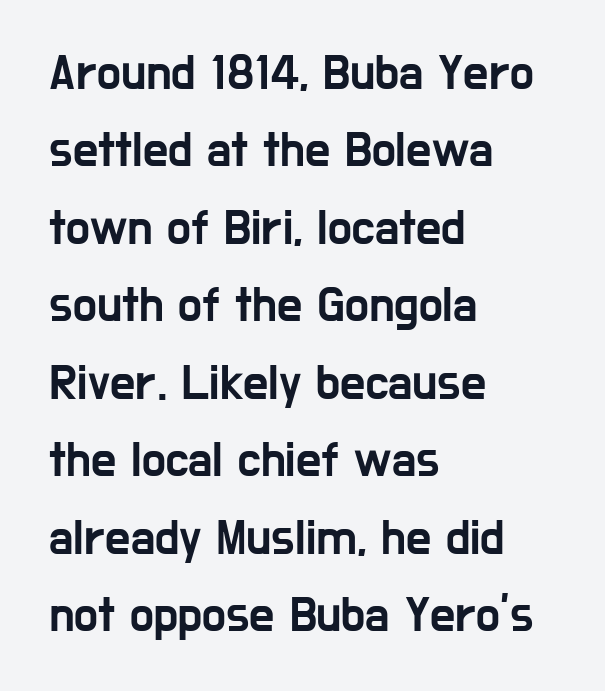
Notice how descenders clear the ascenders below comfortably — that's standard leading. Visually the block forms a straight wall on the left and a jagged coastline on the right. Character widths vary here, with narrow letters taking less room than wide ones. Descenders hang freely into open space. Default kerning and tracking; the words read as compact shapes. The glyphs in this specimen are sans serif.
